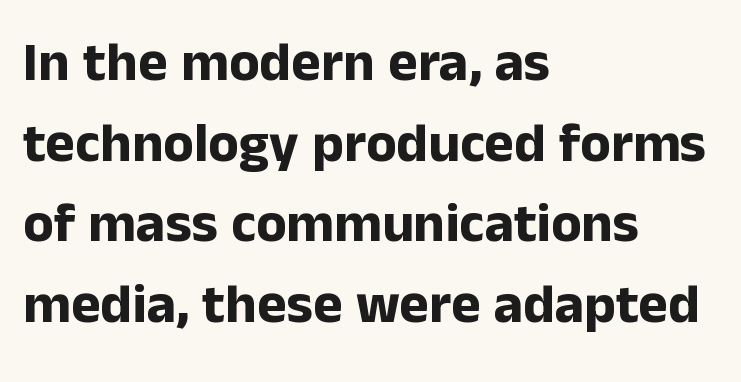
The image shows 56 px bold sans-serif type, upright; set left-aligned, normal line spacing (1.44x), normal letter spacing, not underlined; low stroke contrast and a medium x-height.
